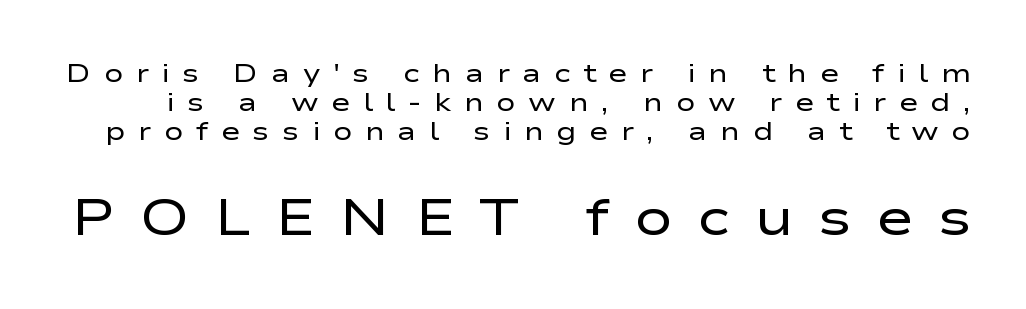
{"serif": "no", "italic": "no", "bold": "no", "weight": "regular", "width": "wide", "stroke_contrast": "low", "x_height": "medium", "monospaced": "no", "underline": "no", "line_spacing": "tight", "line_spacing_ratio": 1.12, "letter_spacing": "wide", "letter_spacing_em": 0.48, "larger_block": "second", "size_ratio": 1.96, "glyph_px": 51}
